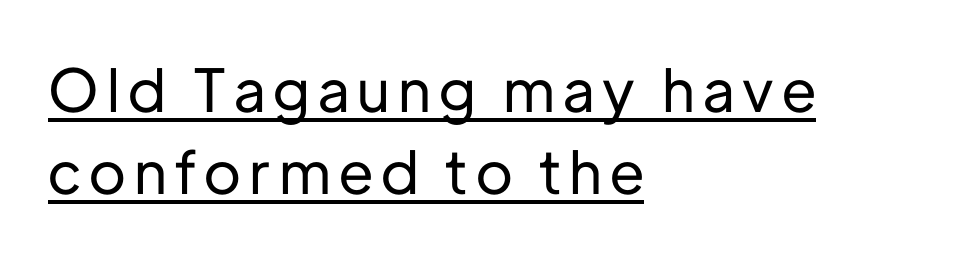
The image shows 59 px sans-serif type, upright; set left-aligned, normal line spacing (1.39x), underlined; low stroke contrast and a medium x-height.
